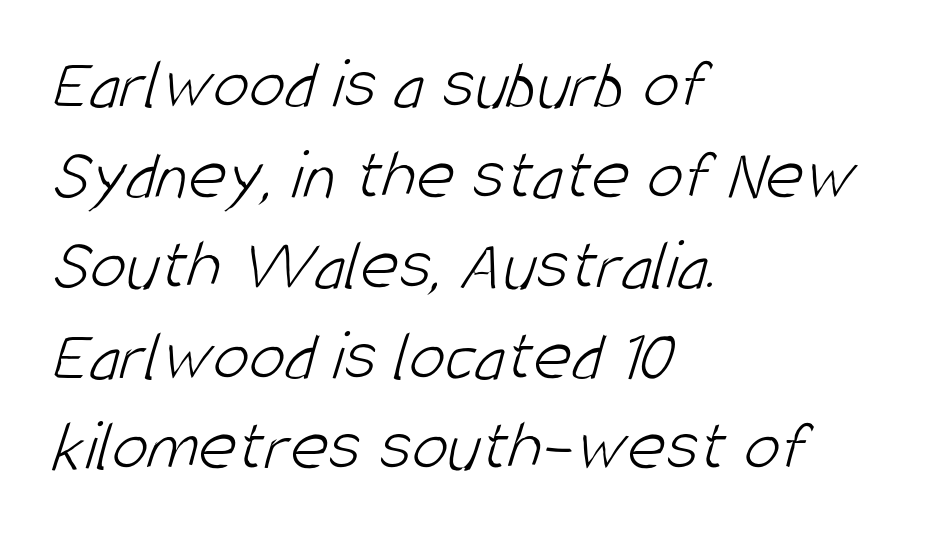
Ink coverage per letter is moderate at most. Inter-character spacing is left at the font's built-in metrics. Think of a printed novel: that variable character pitch is what you see here. Serifs: no, the terminals of the letterforms are clean.
